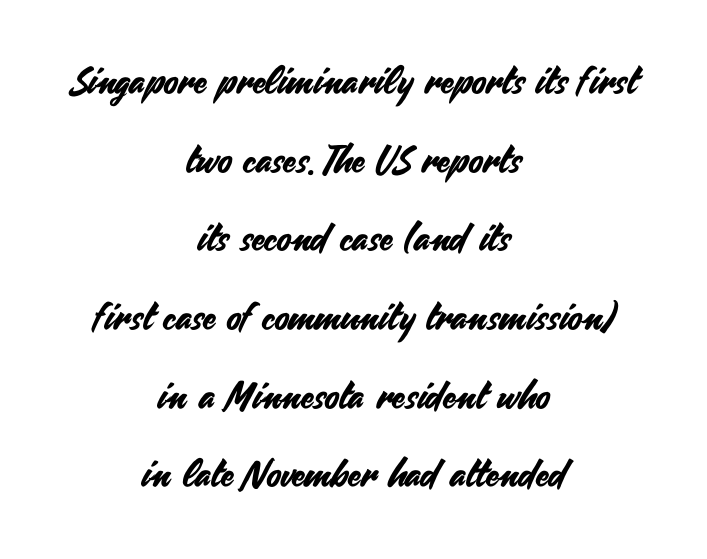
The type is set solid horizontally, with unmodified tracking. The face used here is proportionally spaced, like ordinary book or web type. Nobody drew a line under any word here. The rag falls on both sides of this text block equally.
